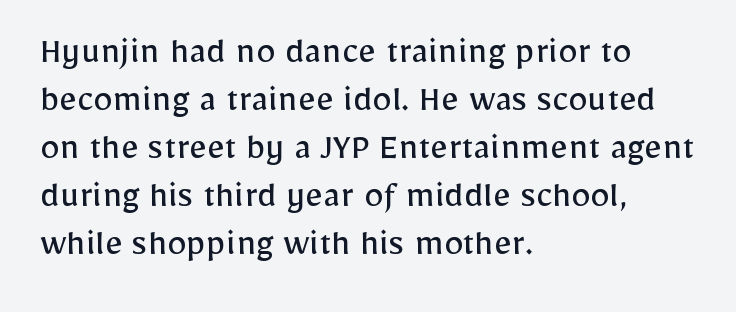
Q: Is the text bold? A: No.
Q: Is the text italic (slanted)? A: No, it is upright.
Q: Is the typeface a serif or a sans-serif typeface? A: Sans-serif.
Q: Is the text underlined? A: No.
Q: How is the paragraph aligned? A: Left-aligned.
Q: Is the spacing between letters normal or unusually wide? A: Normal.
Q: Width (condensed, normal, or wide)? A: Normal.
Q: Stroke contrast? A: Low.
Q: x-height? A: Medium.
Q: Monospaced? A: No.
